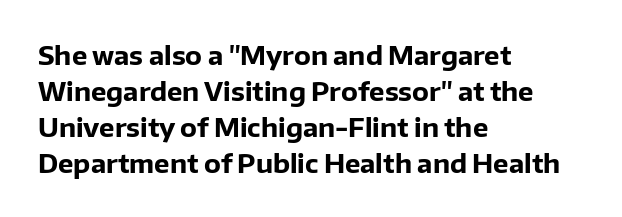
Q: Is the text bold? A: Yes.
Q: Is the text italic (slanted)? A: No, it is upright.
Q: Is the text underlined? A: No.
Q: How is the paragraph aligned? A: Left-aligned.
Q: Is the spacing between letters normal or unusually wide? A: Normal.
Q: Is the spacing between lines tight, normal or loose? A: Normal.
